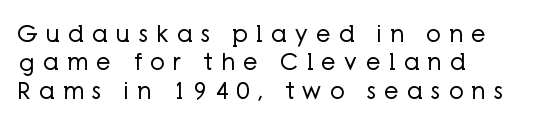
Q: Is the text bold? A: No.
Q: Is the text italic (slanted)? A: No, it is upright.
Q: Is the text underlined? A: No.
Q: How is the paragraph aligned? A: Left-aligned.
Q: Is the spacing between letters normal or unusually wide? A: Unusually wide.
